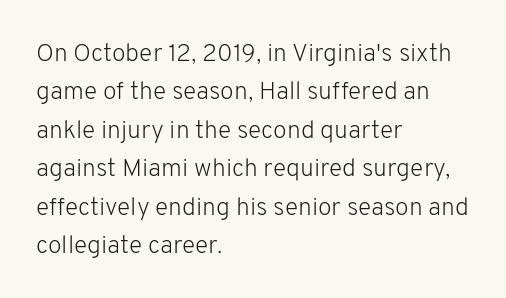
The image shows 25 px text type, upright; set left-aligned, normal line spacing (1.54x), normal letter spacing, not underlined.
